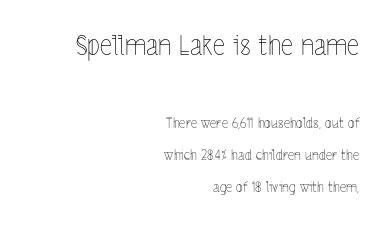
Is the type heavy? It reads as light-to-regular instead. These lines keep a tight, regular rhythm from letter to letter. The letters stand upright; this is a roman face. Bare-footed words on every line.
